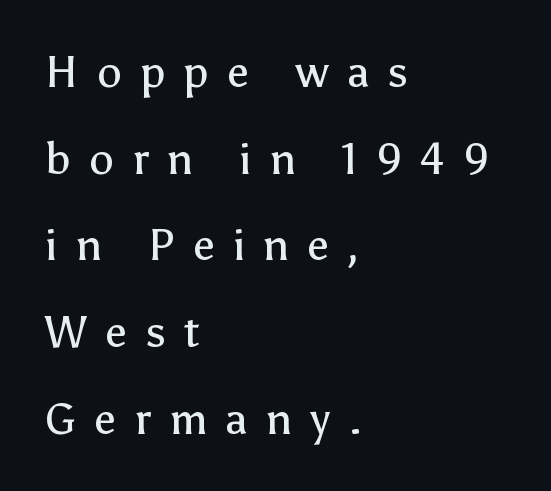
The image shows 44 px regular-weight sans-serif type, upright; set left-aligned, loose line spacing (1.97x), unusually wide letter spacing (+0.41 em), not underlined; low stroke contrast and a medium x-height.
